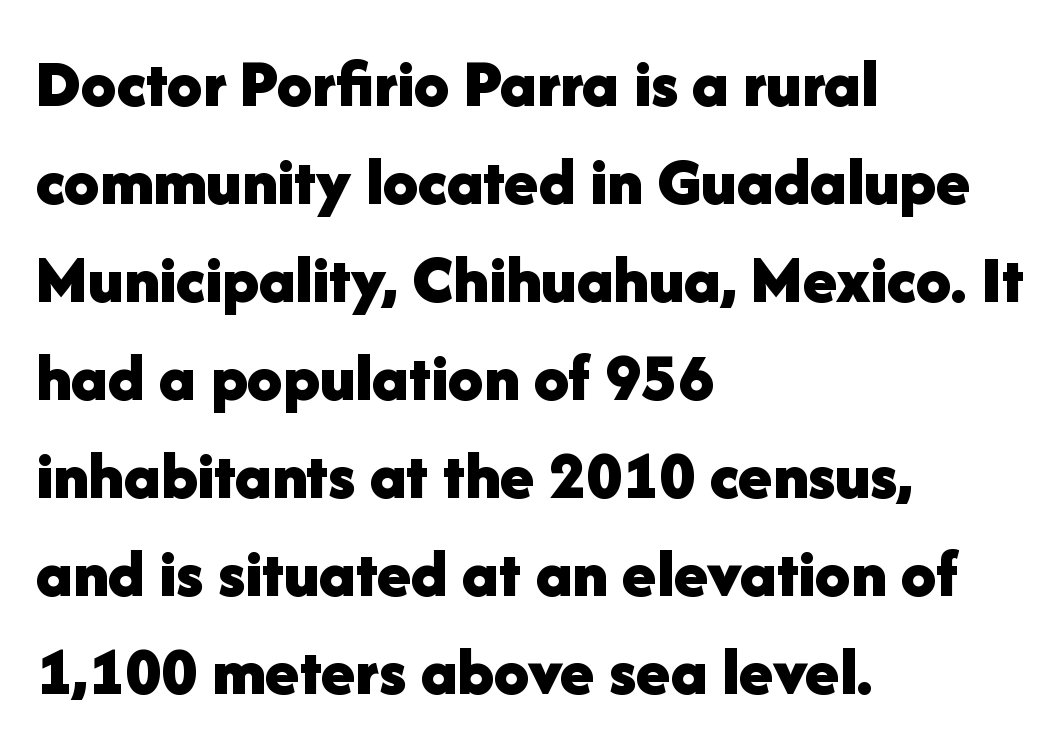
The image shows 70 px bold sans-serif type, upright; set left-aligned, normal line spacing (1.4x), normal letter spacing, not underlined; low stroke contrast and a medium x-height.
